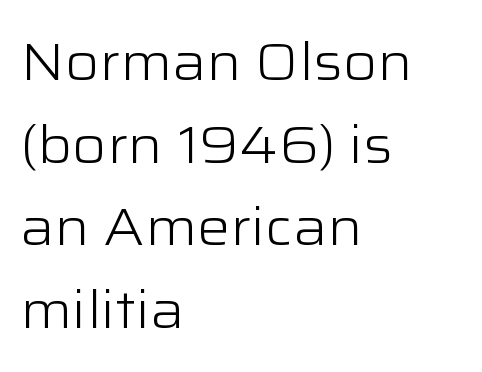
Underline: absent. The typesetting does not lean heavy: it is not bold. Each letter keeps its own natural width here, so spacing adapts to shape. Quick note: interline space is typical.
